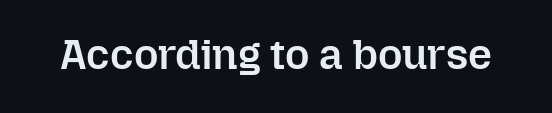
The image shows 42 px semibold type, upright; set normal letter spacing, not underlined; low stroke contrast and a medium x-height.
